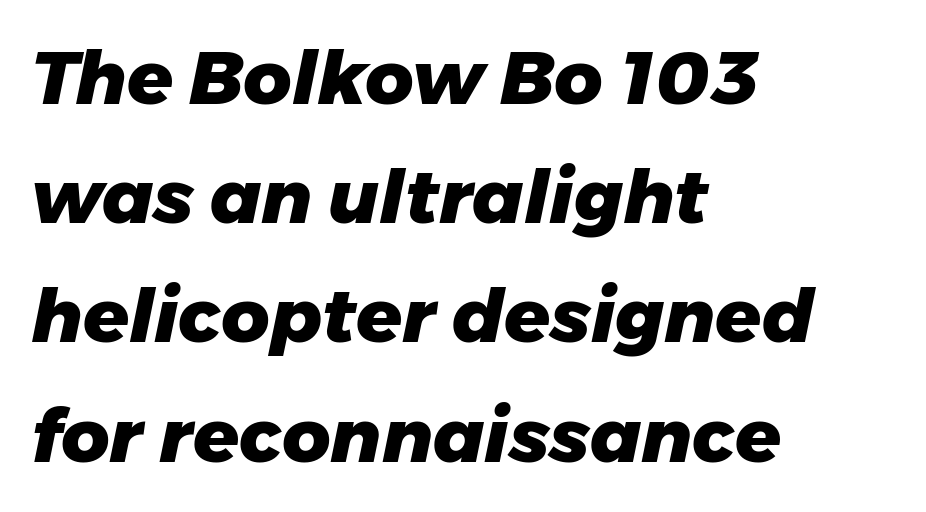
Q: Is the text bold? A: Yes.
Q: Is the text italic (slanted)? A: Yes, it leans right by about 11 degrees.
Q: Is the text underlined? A: No.
Q: How is the paragraph aligned? A: Left-aligned.
Q: Is the spacing between letters normal or unusually wide? A: Normal.
Q: Is the spacing between lines tight, normal or loose? A: Normal.
Q: Width (condensed, normal, or wide)? A: Normal.
Q: Stroke contrast? A: Low.
Q: x-height? A: Medium.
Q: Monospaced? A: No.
